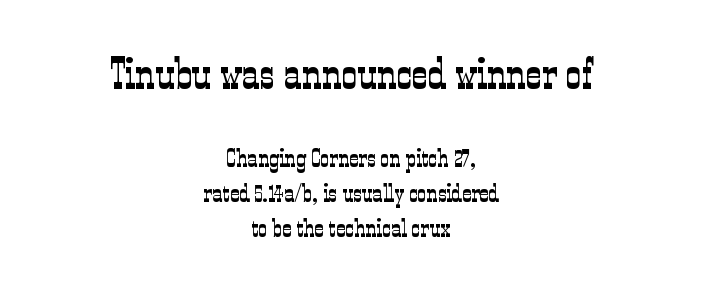
The tracking reads as untouched default to a designer's eye. You can tell from the footed stems that serif type was used. The cut favours lightness, reaching ordinary text weight at its darkest. The rag falls on both sides of this text block equally.
